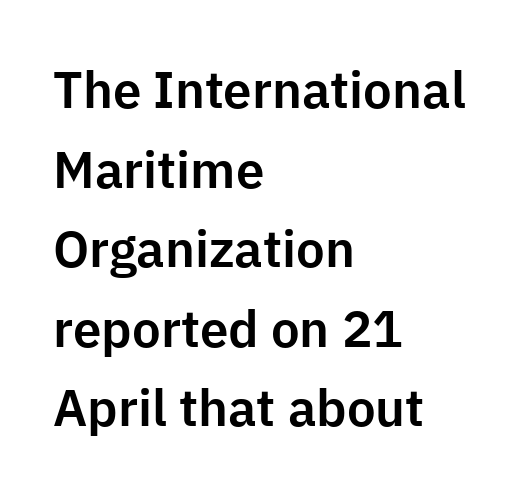
The image shows 51 px sans-serif type, upright; set left-aligned, normal line spacing (1.56x), normal letter spacing, not underlined; low stroke contrast and a medium x-height.
